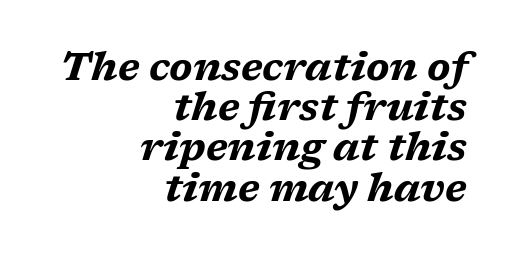
The image shows 39 px bold, wide type, italic (leaning right); set right-aligned, tight line spacing (1.03x), normal letter spacing, not underlined; medium stroke contrast and a medium x-height.
